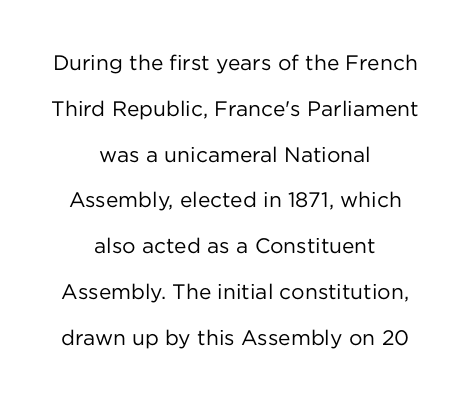
A centered setting, common on invitations and titles, is used for this passage. The line texture is even and compact thanks to regular tracking. Widely set lines give the paragraph a tall, airy silhouette. Compared with a typical body face, this is equally light or lighter still.
